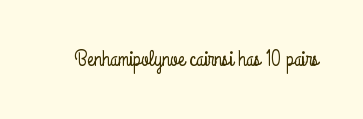
The image shows 22 px text type; set normal letter spacing, not underlined.
